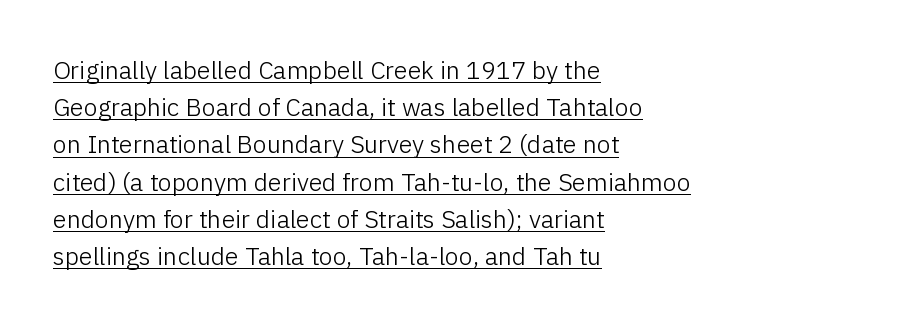
{"italic": "no", "bold": "no", "underline": "yes", "align": "left", "line_spacing": "normal", "line_spacing_ratio": 1.49, "letter_spacing": "normal", "letter_spacing_em": 0.0, "glyph_px": 25}
